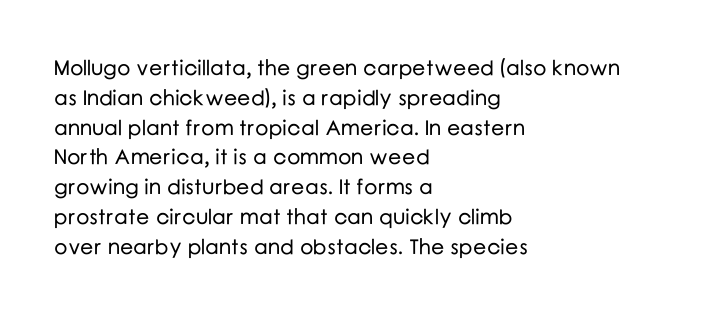
The image shows 21 px text type, upright; set left-aligned, normal line spacing (1.42x), normal letter spacing, not underlined.
